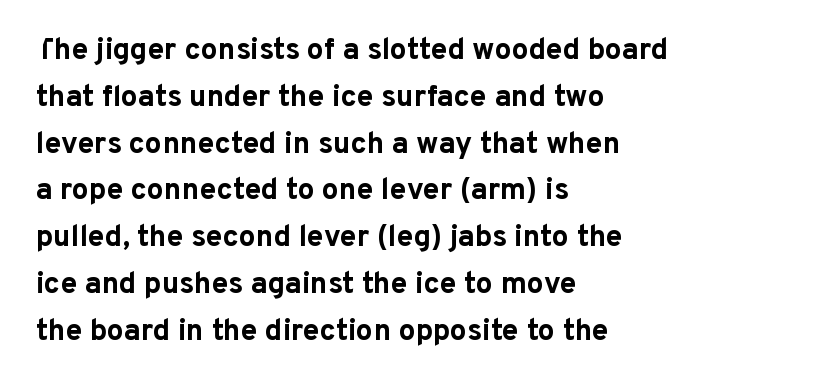
The image shows 30 px bold sans-serif type, upright; set left-aligned, normal line spacing (1.56x), normal letter spacing, not underlined; low stroke contrast and a medium x-height.
